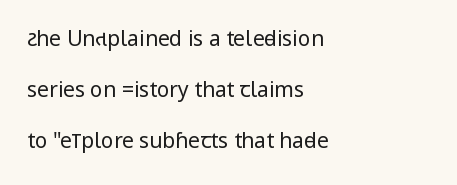
The letters stand straight up with perfectly vertical stems. Glyph-to-glyph distance matches everyday printed text. Just letters on the line, the space beneath them empty. Bold? No — there's no thickening of the strokes. The block of text is sparse from top to bottom, with ample space between rows. Alignment: flush left.
